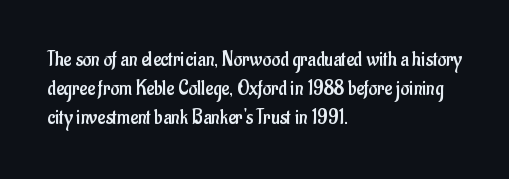
The image shows 21 px text type, upright; set left-aligned, normal line spacing (1.39x), normal letter spacing, not underlined.
